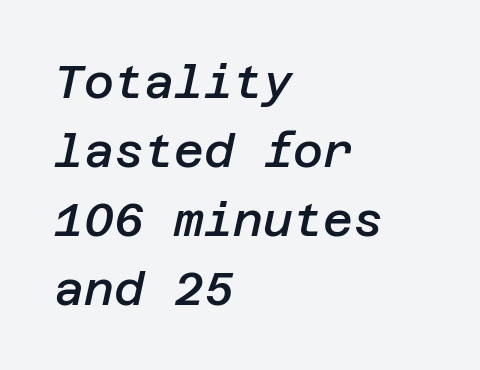
This sample keeps an unexceptional amount of space between lines. Tracking here is standard; glyphs follow each other at the usual distance. Underlining? Definitely not there. Slightly chunky letters — semibold, I'd say, not full bold. Line beginnings align vertically; line endings do not. The whole block is typeset with a tilt.
